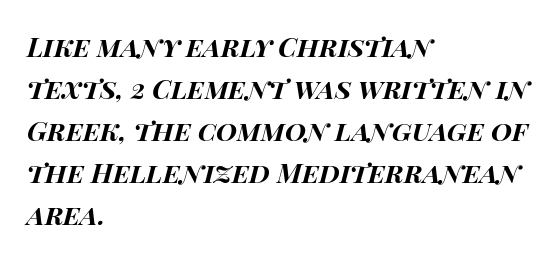
Q: Is the text bold? A: Yes.
Q: Is the text italic (slanted)? A: Yes, it leans right by about 14 degrees.
Q: Is the text underlined? A: No.
Q: How is the paragraph aligned? A: Left-aligned.
Q: Is the spacing between letters normal or unusually wide? A: Normal.
Q: Is the spacing between lines tight, normal or loose? A: Normal.
